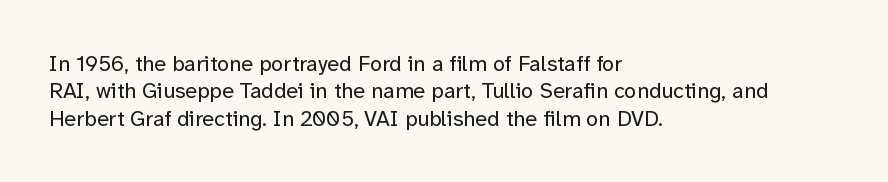
Q: Is the text bold? A: No.
Q: Is the text italic (slanted)? A: No, it is upright.
Q: Is the text underlined? A: No.
Q: How is the paragraph aligned? A: Left-aligned.
Q: Is the spacing between letters normal or unusually wide? A: Normal.
Q: Is the spacing between lines tight, normal or loose? A: Normal.
